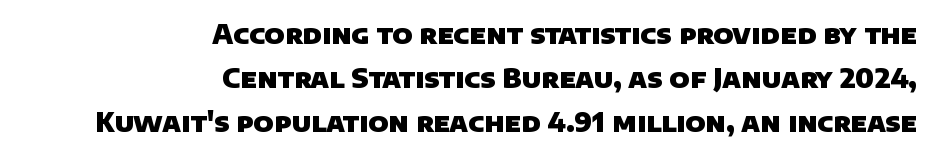
The space between consecutive lines is moderate. The typesetter chose a ragged-left arrangement here. A clean baseline with only descenders dipping below it. Weight check: bold — yes, fully.
